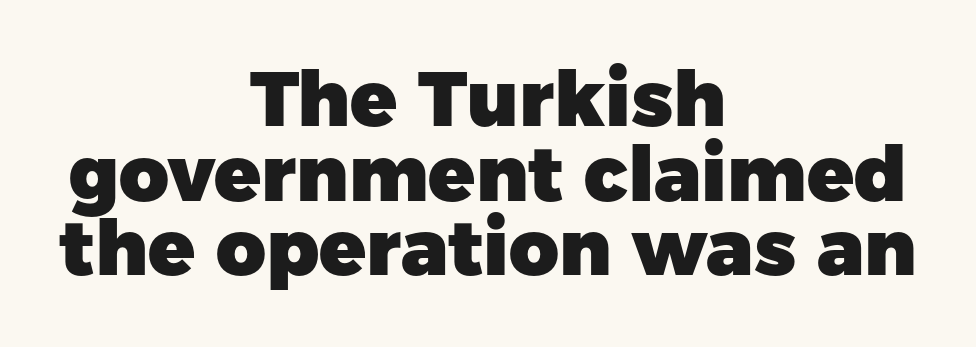
{"serif": "no", "italic": "no", "bold": "yes", "weight": "heavy", "width": "normal", "stroke_contrast": "low", "x_height": "medium", "monospaced": "no", "underline": "no", "align": "center", "line_spacing": "tight", "line_spacing_ratio": 0.97, "letter_spacing": "normal", "letter_spacing_em": 0.0, "glyph_px": 77}
